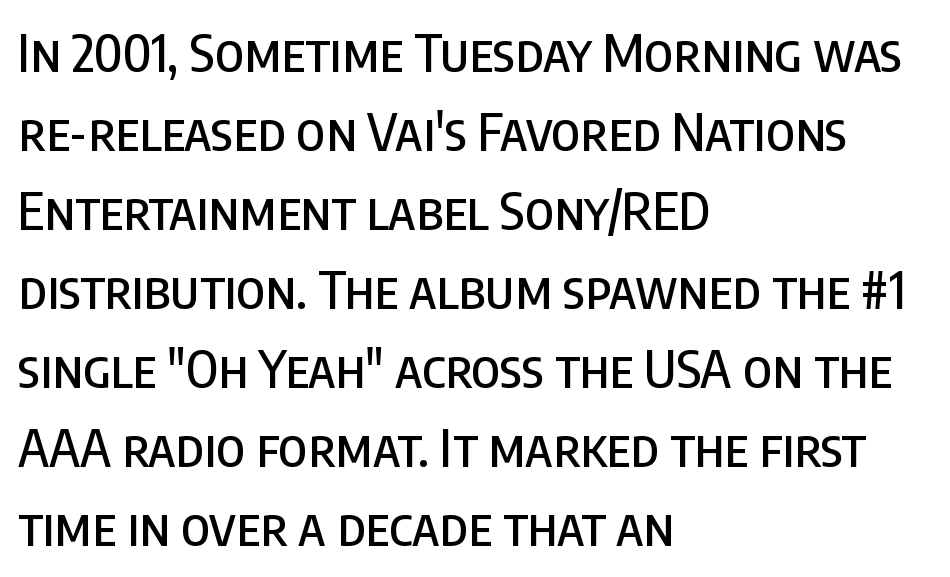
Q: Is the text italic (slanted)? A: No, it is upright.
Q: Is the typeface a serif or a sans-serif typeface? A: Sans-serif.
Q: Is the text underlined? A: No.
Q: How is the paragraph aligned? A: Left-aligned.
Q: Is the spacing between letters normal or unusually wide? A: Normal.
Q: Is the spacing between lines tight, normal or loose? A: Normal.
Q: Width (condensed, normal, or wide)? A: Condensed.
Q: Stroke contrast? A: Low.
Q: x-height? A: Large.
Q: Monospaced? A: No.
